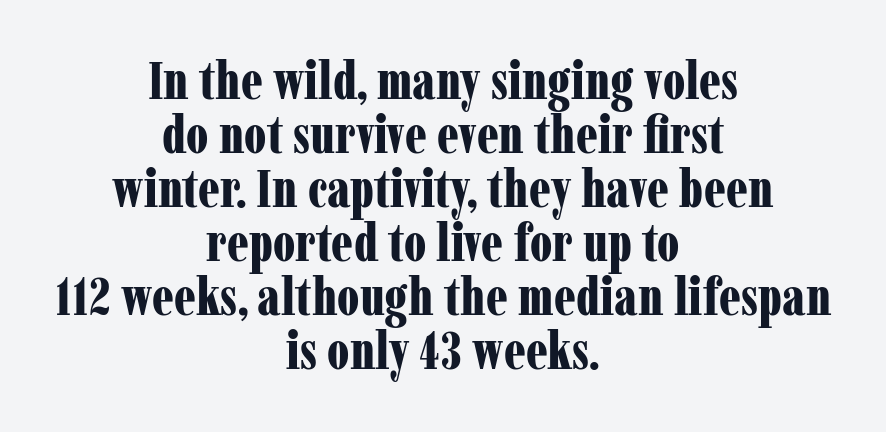
The image shows 53 px bold, condensed serif type, upright; set centered, tight line spacing (1.02x), normal letter spacing, not underlined; low stroke contrast and a medium x-height.
